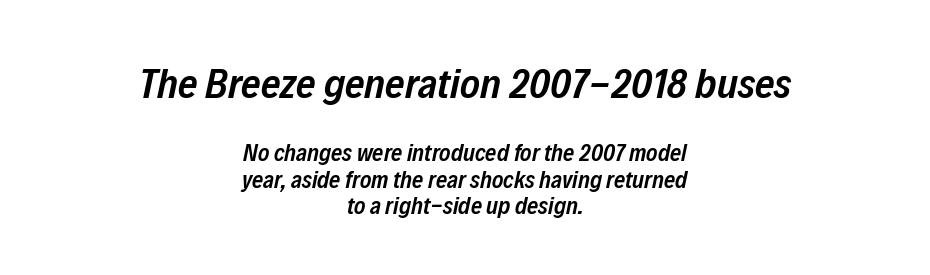
{"italic": "yes", "lean": "right", "slant_degrees": 12, "bold": "semi", "weight": "semibold", "width": "condensed", "stroke_contrast": "low", "x_height": "medium", "monospaced": "no", "underline": "no", "align": "center", "line_spacing": "tight", "line_spacing_ratio": 1.12, "letter_spacing": "normal", "letter_spacing_em": 0.0, "larger_block": "first", "size_ratio": 1.75, "glyph_px": 42}
